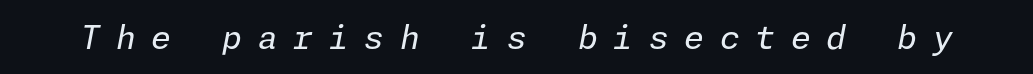
The image shows 32 px regular-weight type, italic (leaning right); set unusually wide letter spacing (+0.49 em), not underlined; low stroke contrast and a medium x-height.
